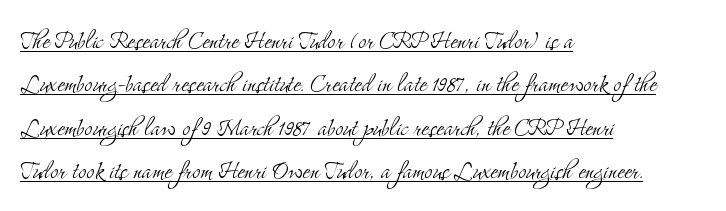
Q: Is the text bold? A: No.
Q: Is the text italic (slanted)? A: Yes.
Q: Is the typeface a serif or a sans-serif typeface? A: Serif.
Q: Is the text underlined? A: Yes.
Q: How is the paragraph aligned? A: Left-aligned.
Q: Is the spacing between letters normal or unusually wide? A: Normal.
Q: Is the spacing between lines tight, normal or loose? A: Normal.
Q: Width (condensed, normal, or wide)? A: Condensed.
Q: Stroke contrast? A: Medium.
Q: x-height? A: Small.
Q: Monospaced? A: No.
